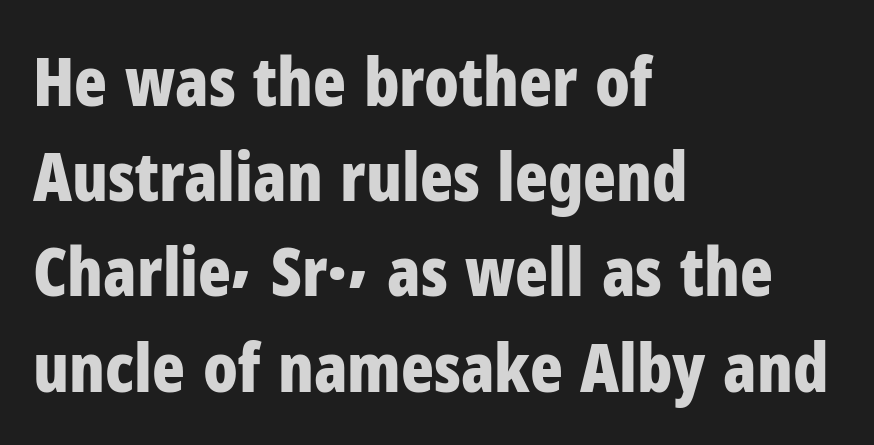
The image shows 68 px bold, condensed sans-serif type, upright; set left-aligned, normal line spacing (1.4x), normal letter spacing, not underlined; low stroke contrast and a medium x-height.
